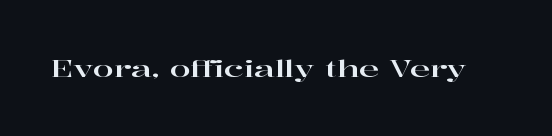
{"italic": "no", "underline": "no", "letter_spacing": "normal", "letter_spacing_em": 0.0, "glyph_px": 24}
